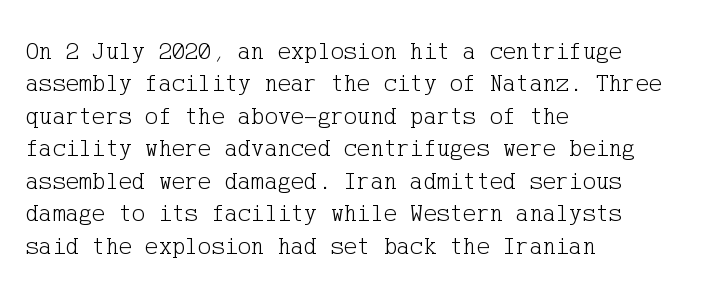
{"italic": "no", "bold": "no", "underline": "no", "align": "left", "line_spacing": "normal", "line_spacing_ratio": 1.3, "letter_spacing": "normal", "letter_spacing_em": 0.0, "glyph_px": 25}
